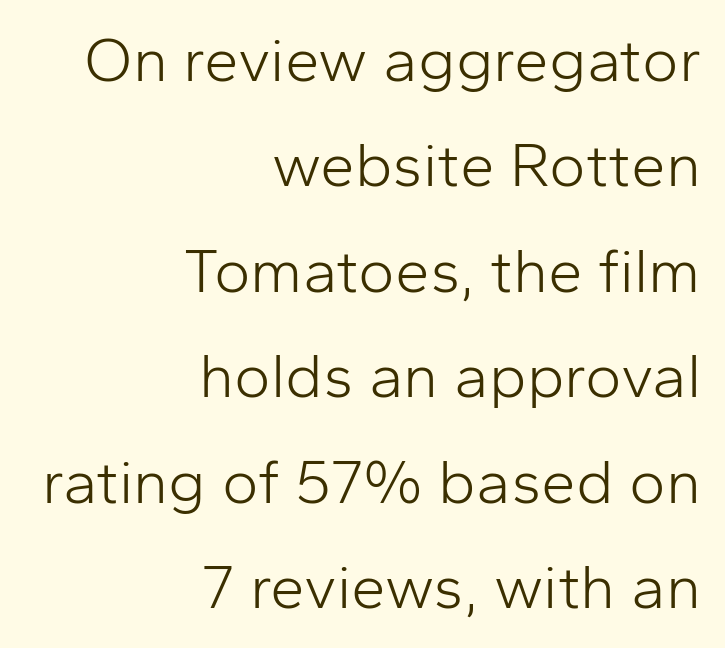
The image shows 62 px light sans-serif type, upright; set right-aligned, normal line spacing (1.7x), normal letter spacing, not underlined; low stroke contrast and a medium x-height.
